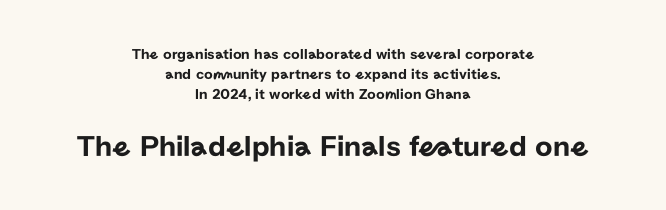
This sample keeps an unexceptional amount of space between lines. Default kerning and tracking; the words read as compact shapes. Spacing verdict: proportional, widths tailored to each character. Caption: multi-line text, centered on the measure. Nope, not italic — everything's standing straight. Small over large — that's the arrangement of the two blocks here.
